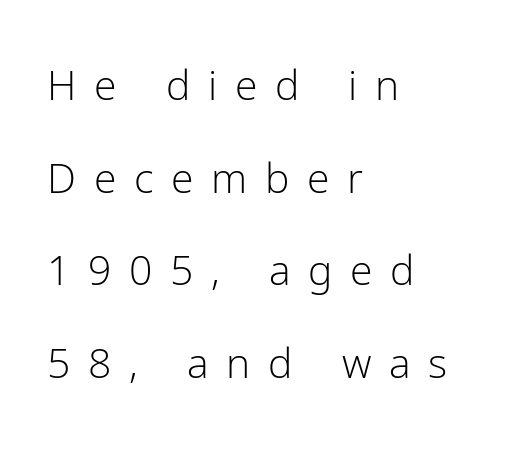
{"serif": "no", "italic": "no", "bold": "no", "weight": "light", "width": "normal", "stroke_contrast": "low", "x_height": "medium", "monospaced": "no", "underline": "no", "align": "left", "line_spacing": "loose", "line_spacing_ratio": 2.26, "letter_spacing": "wide", "letter_spacing_em": 0.43, "glyph_px": 41}
